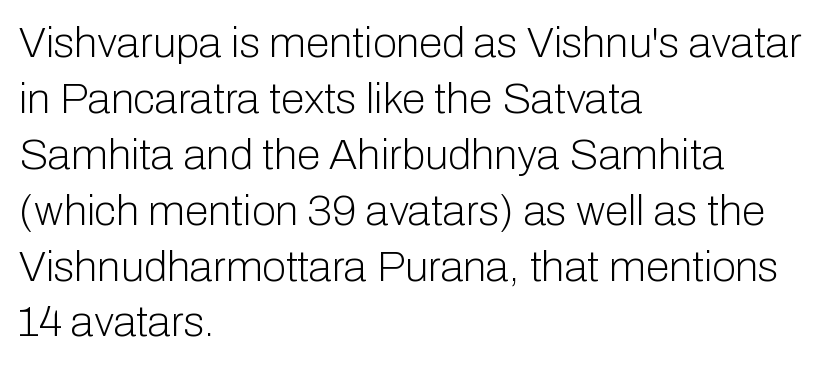
{"serif": "no", "italic": "no", "bold": "no", "weight": "light", "width": "normal", "stroke_contrast": "low", "x_height": "medium", "monospaced": "no", "underline": "no", "align": "left", "line_spacing": "normal", "line_spacing_ratio": 1.3, "letter_spacing": "normal", "letter_spacing_em": 0.0, "glyph_px": 43}
